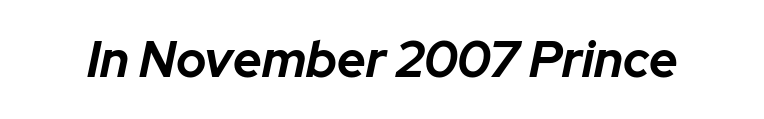
Q: Is the text bold? A: Yes.
Q: Is the text italic (slanted)? A: Yes, it leans right by about 12 degrees.
Q: Is the text underlined? A: No.
Q: Is the spacing between letters normal or unusually wide? A: Normal.
Q: Width (condensed, normal, or wide)? A: Normal.
Q: Stroke contrast? A: Low.
Q: x-height? A: Medium.
Q: Monospaced? A: No.
